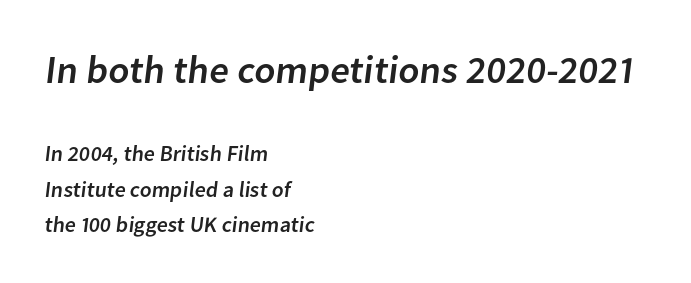
Q: Is the typeface a serif or a sans-serif typeface? A: Sans-serif.
Q: Is the text underlined? A: No.
Q: How is the paragraph aligned? A: Left-aligned.
Q: Is the spacing between letters normal or unusually wide? A: Normal.
Q: Is the spacing between lines tight, normal or loose? A: Normal.
Q: Which block of text is set in a larger size, the first (top) or the second (bottom)? A: The first (top) one.
Q: Width (condensed, normal, or wide)? A: Normal.
Q: Stroke contrast? A: Low.
Q: x-height? A: Medium.
Q: Monospaced? A: No.
